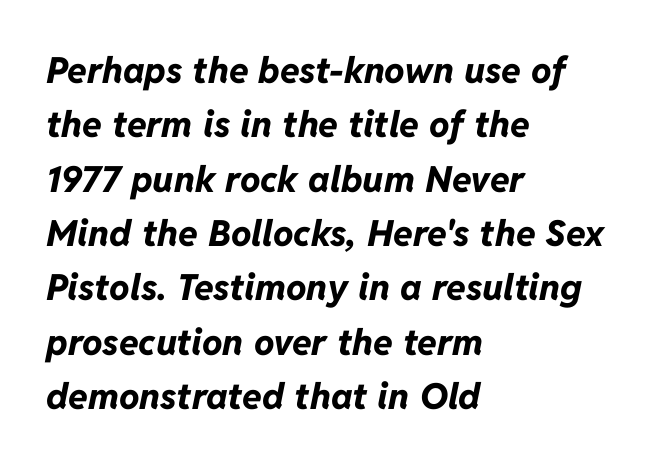
The image shows 36 px bold type, italic (leaning right); set left-aligned, normal line spacing (1.51x), normal letter spacing, not underlined; low stroke contrast and a medium x-height.
